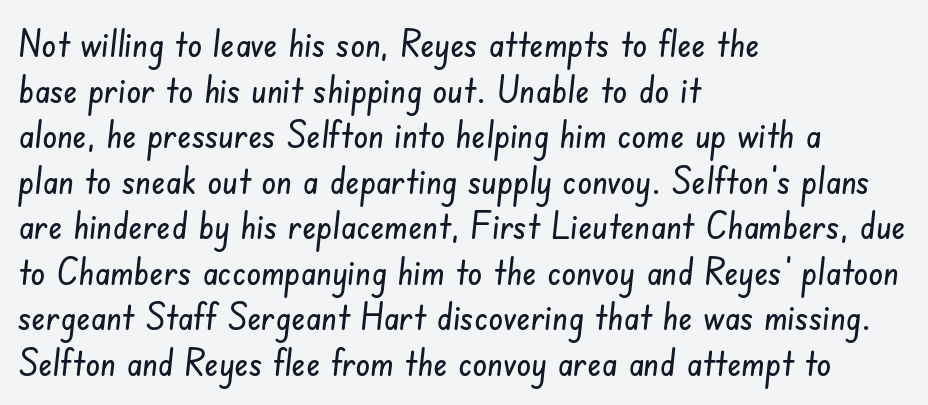
This sample uses a sans-serif face. The face used here is proportionally spaced, like ordinary book or web type. Compared with typical body copy, the letter spacing here is the same. The passage is arranged the way most books set body copy — flush left.
